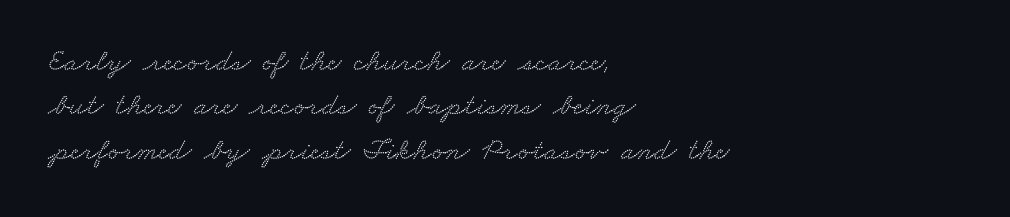
The line-height multiplier appears to be the usual default. This sample has the flowing, uneven cadence of proportional lettering. Each word holds together tightly as a unit, with standard inter-letter gaps. Which margin do the lines hug? The left one — the right edge is uneven.
